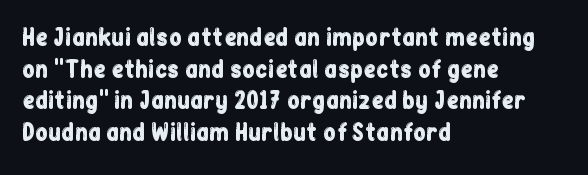
{"italic": "no", "underline": "no", "align": "left", "line_spacing": "normal", "line_spacing_ratio": 1.37, "letter_spacing": "normal", "letter_spacing_em": 0.0, "glyph_px": 23}
